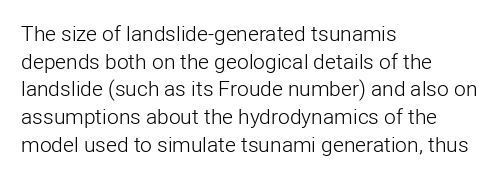
{"italic": "no", "bold": "no", "underline": "no", "align": "left", "line_spacing": "normal", "line_spacing_ratio": 1.32, "letter_spacing": "normal", "letter_spacing_em": 0.0, "glyph_px": 21}
